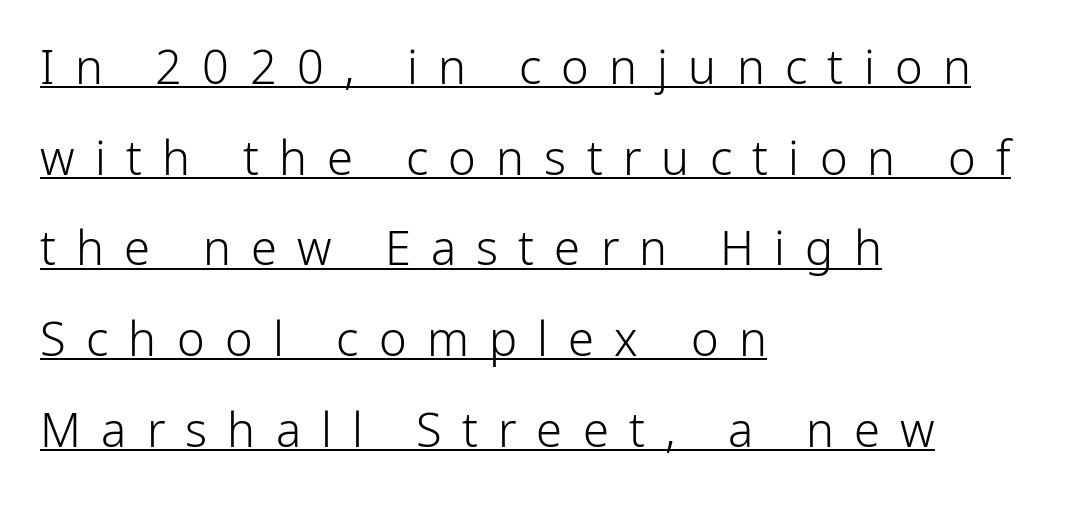
Q: Is the text bold? A: No.
Q: Is the text italic (slanted)? A: No, it is upright.
Q: Is the typeface a serif or a sans-serif typeface? A: Sans-serif.
Q: Is the text underlined? A: Yes.
Q: How is the paragraph aligned? A: Left-aligned.
Q: Is the spacing between letters normal or unusually wide? A: Unusually wide.
Q: Is the spacing between lines tight, normal or loose? A: Loose.
Q: Width (condensed, normal, or wide)? A: Normal.
Q: Stroke contrast? A: Low.
Q: x-height? A: Medium.
Q: Monospaced? A: No.
